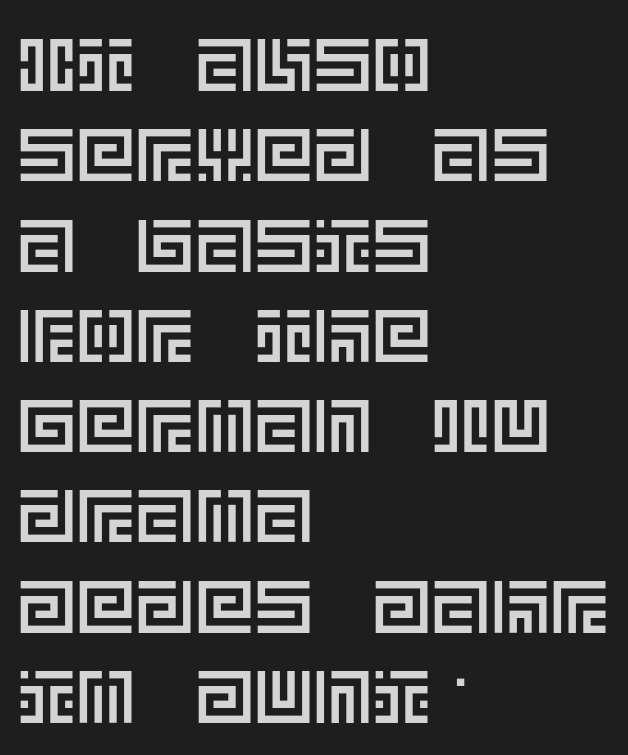
Q: Is the text italic (slanted)? A: No, it is upright.
Q: Is the text underlined? A: No.
Q: How is the paragraph aligned? A: Left-aligned.
Q: Is the spacing between letters normal or unusually wide? A: Normal.
Q: Width (condensed, normal, or wide)? A: Normal.
Q: x-height? A: Large.
